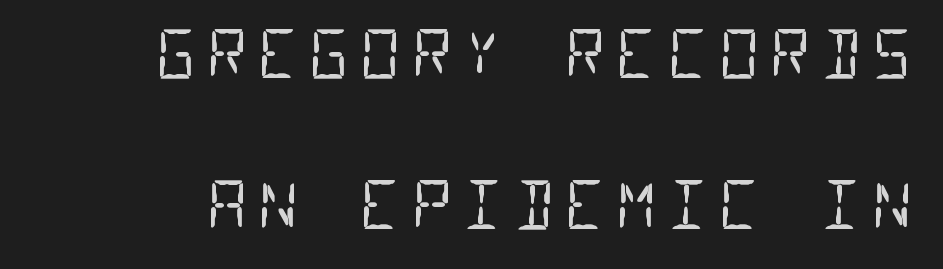
The image shows 64 px regular-weight, condensed sans-serif type, monospaced; set loose line spacing (2.36x), not underlined; low stroke contrast and a large x-height.
